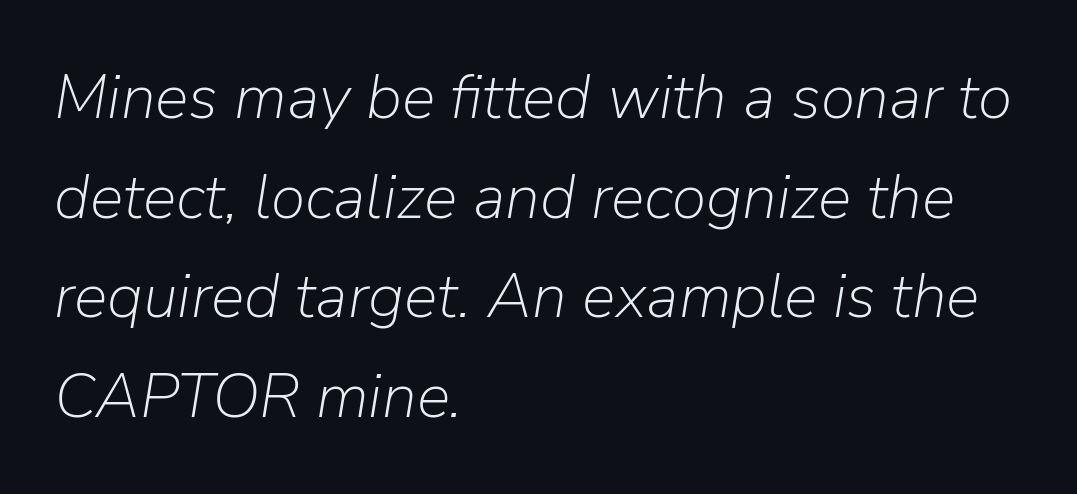
The image shows 63 px light type, italic (leaning right); set left-aligned, normal line spacing (1.58x), normal letter spacing, not underlined; low stroke contrast and a medium x-height.
